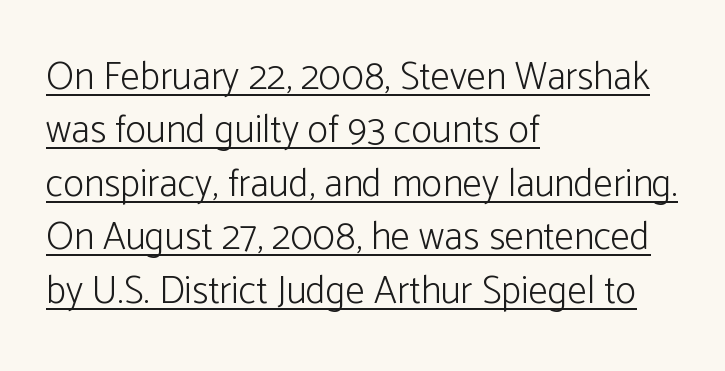
{"serif": "no", "italic": "no", "bold": "no", "weight": "light", "width": "normal", "stroke_contrast": "low", "x_height": "medium", "monospaced": "no", "underline": "yes", "align": "left", "line_spacing": "normal", "line_spacing_ratio": 1.37, "letter_spacing": "normal", "letter_spacing_em": 0.0, "glyph_px": 39}
